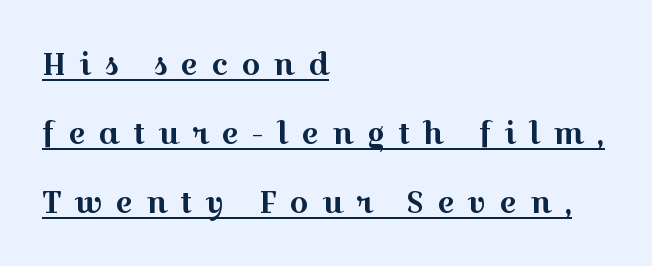
The lettering stays uniformly vertical, giving the passage a roman look. What stands out about the letter spacing? Its width — letters are far apart. You could not count columns in this text — the font is proportionally spaced. Somebody hit Ctrl+U on this one — the words are underlined.
